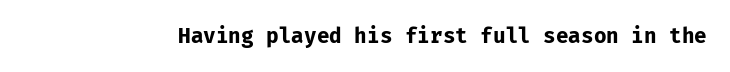
Q: Is the text bold? A: Yes.
Q: Is the text italic (slanted)? A: No, it is upright.
Q: Is the text underlined? A: No.
Q: Is the spacing between letters normal or unusually wide? A: Normal.
